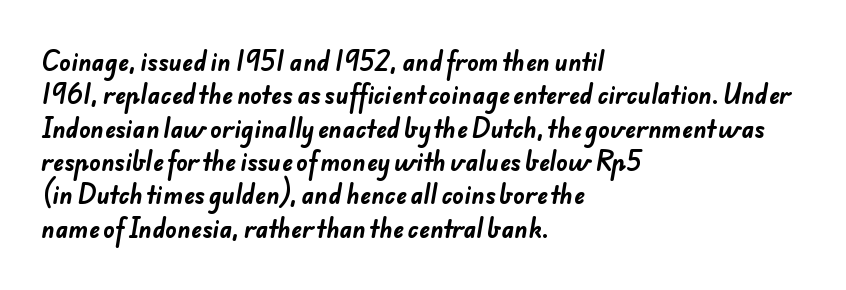
The image shows 23 px bold type; set left-aligned, normal line spacing (1.45x), normal letter spacing, not underlined.
